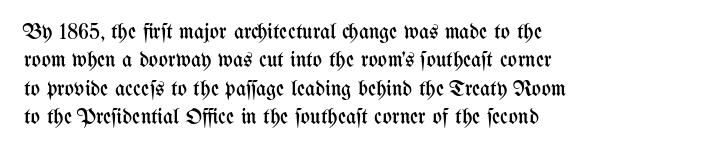
Q: Is the text bold? A: No.
Q: Is the text italic (slanted)? A: No, it is upright.
Q: Is the text underlined? A: No.
Q: How is the paragraph aligned? A: Left-aligned.
Q: Is the spacing between letters normal or unusually wide? A: Normal.
Q: Is the spacing between lines tight, normal or loose? A: Normal.
